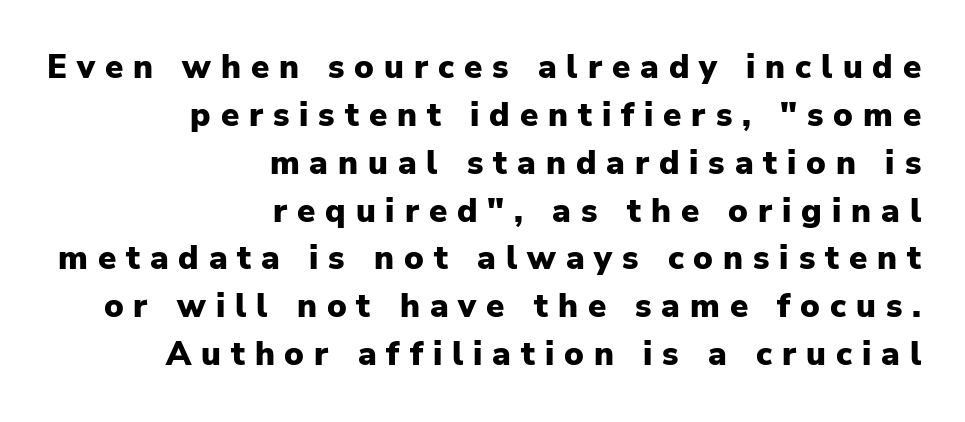
Q: Is the text bold? A: Yes.
Q: Is the text italic (slanted)? A: No, it is upright.
Q: Is the typeface a serif or a sans-serif typeface? A: Sans-serif.
Q: Is the text underlined? A: No.
Q: How is the paragraph aligned? A: Right-aligned.
Q: Is the spacing between letters normal or unusually wide? A: Unusually wide.
Q: Is the spacing between lines tight, normal or loose? A: Normal.
Q: Width (condensed, normal, or wide)? A: Normal.
Q: Stroke contrast? A: Low.
Q: x-height? A: Medium.
Q: Monospaced? A: No.
